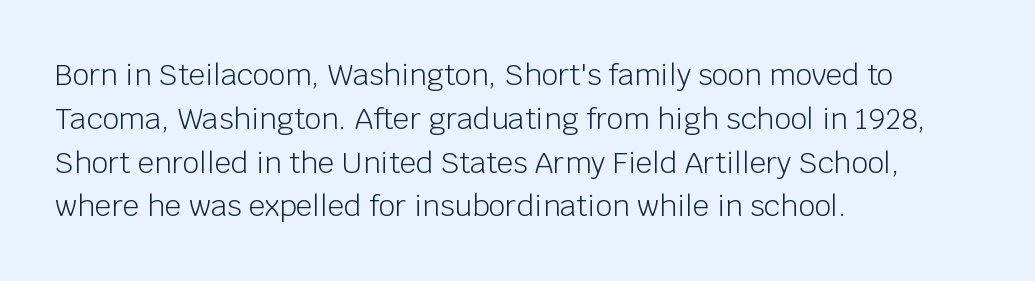
The image shows 29 px light sans-serif type, upright; set left-aligned, normal line spacing (1.51x), normal letter spacing, not underlined; low stroke contrast and a large x-height.
